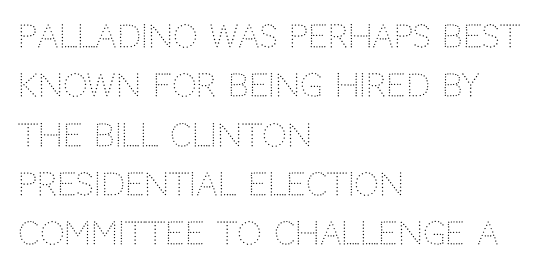
Q: Is the text bold? A: No.
Q: Is the text italic (slanted)? A: No, it is upright.
Q: Is the typeface a serif or a sans-serif typeface? A: Sans-serif.
Q: Is the text underlined? A: No.
Q: How is the paragraph aligned? A: Left-aligned.
Q: Is the spacing between letters normal or unusually wide? A: Normal.
Q: Is the spacing between lines tight, normal or loose? A: Normal.
Q: Width (condensed, normal, or wide)? A: Normal.
Q: Stroke contrast? A: Low.
Q: x-height? A: Large.
Q: Monospaced? A: No.
